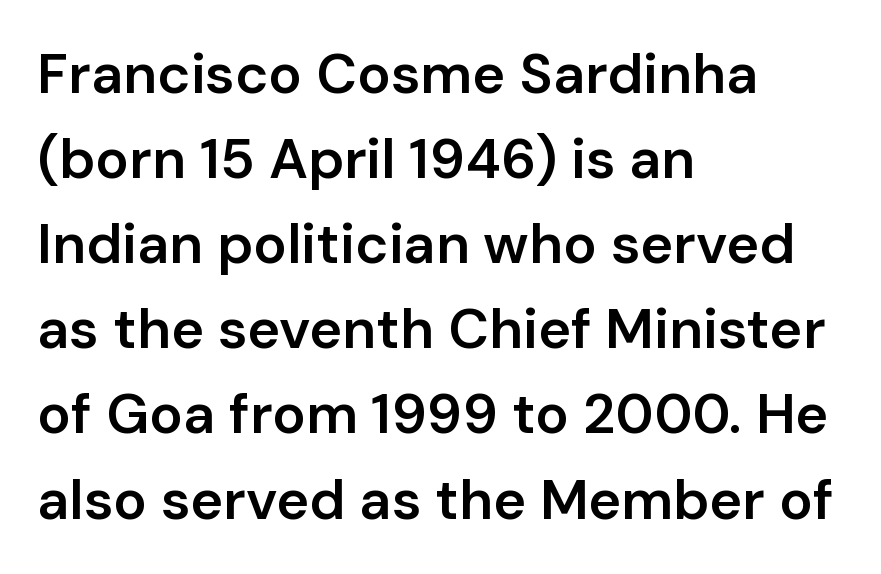
The image shows 56 px semibold sans-serif type, upright; set left-aligned, normal line spacing (1.52x), normal letter spacing, not underlined; low stroke contrast and a medium x-height.
